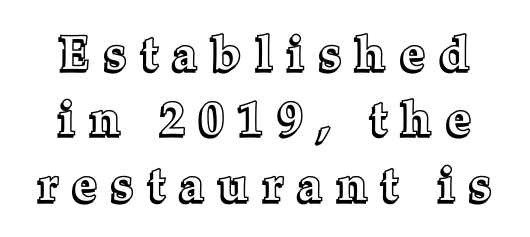
Visually the block forms a symmetrical silhouette, jagged on both flanks. This sample has the flowing, uneven cadence of proportional lettering. Inter-character spacing is expanded well beyond the font's built-in metrics. What's the leading like? Ordinary, nothing unusual. The passage shown is not underscored anywhere.
